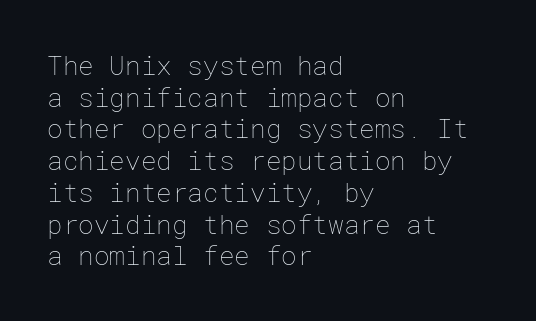
{"italic": "no", "bold": "no", "underline": "no", "align": "left", "line_spacing_ratio": 1.22, "letter_spacing": "normal", "letter_spacing_em": 0.0, "glyph_px": 26}
